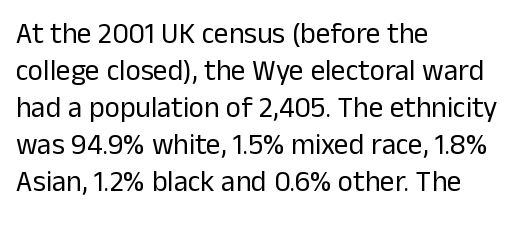
Decoration check: the copy has no underline. Is this a heavy cut? Hardly; it is regular or lighter. The lines are quadded left. Notice how the stems are strictly vertical — no italics here.
